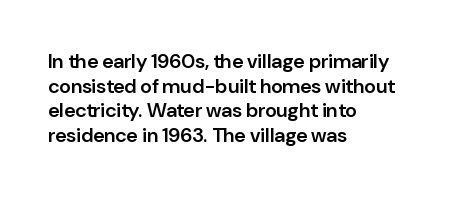
Q: Is the text bold? A: Semi-bold.
Q: Is the text italic (slanted)? A: No, it is upright.
Q: Is the text underlined? A: No.
Q: How is the paragraph aligned? A: Left-aligned.
Q: Is the spacing between letters normal or unusually wide? A: Normal.
